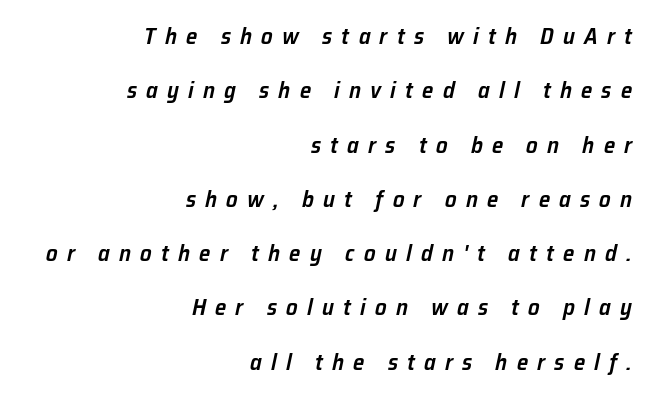
Q: Is the text bold? A: Semi-bold.
Q: Is the text italic (slanted)? A: Yes, it leans right by about 12 degrees.
Q: Is the text underlined? A: No.
Q: How is the paragraph aligned? A: Right-aligned.
Q: Is the spacing between letters normal or unusually wide? A: Unusually wide.
Q: Is the spacing between lines tight, normal or loose? A: Loose.
